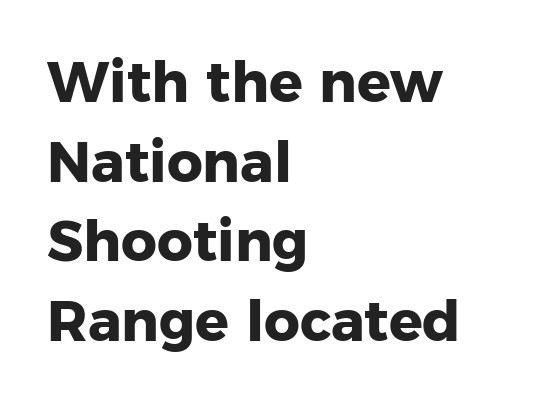
Q: Is the text bold? A: Yes.
Q: Is the text italic (slanted)? A: No, it is upright.
Q: Is the typeface a serif or a sans-serif typeface? A: Sans-serif.
Q: Is the text underlined? A: No.
Q: How is the paragraph aligned? A: Left-aligned.
Q: Is the spacing between letters normal or unusually wide? A: Normal.
Q: Is the spacing between lines tight, normal or loose? A: Normal.
Q: Width (condensed, normal, or wide)? A: Normal.
Q: Stroke contrast? A: Low.
Q: x-height? A: Medium.
Q: Monospaced? A: No.
